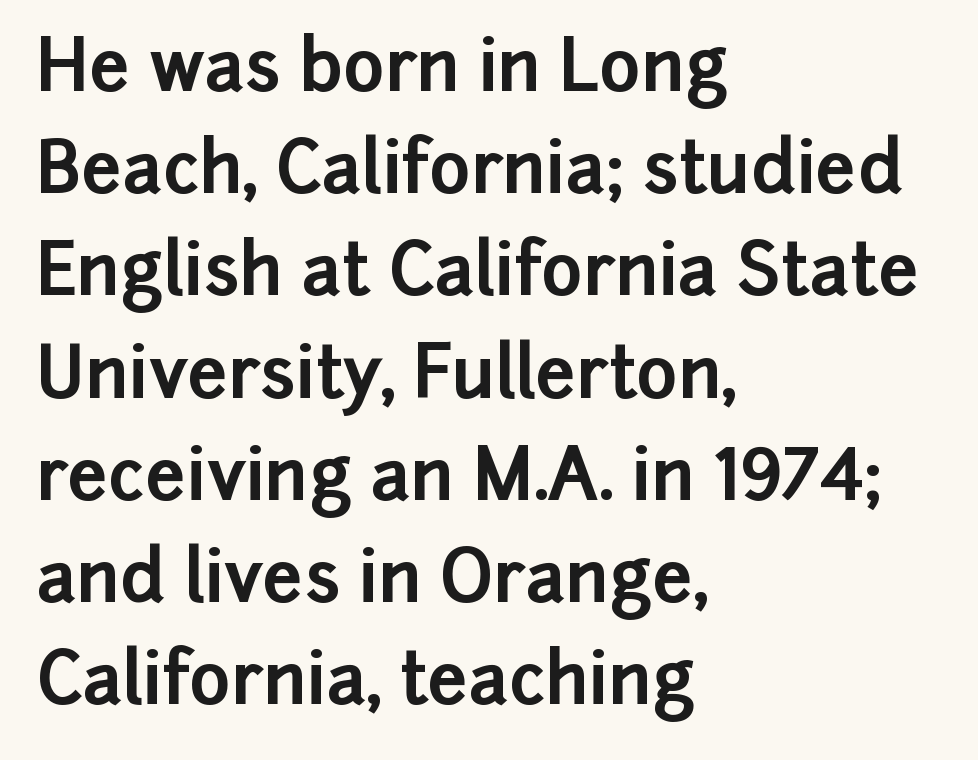
The image shows 71 px bold sans-serif type, upright; set left-aligned, normal line spacing (1.44x), normal letter spacing, not underlined; low stroke contrast and a medium x-height.
